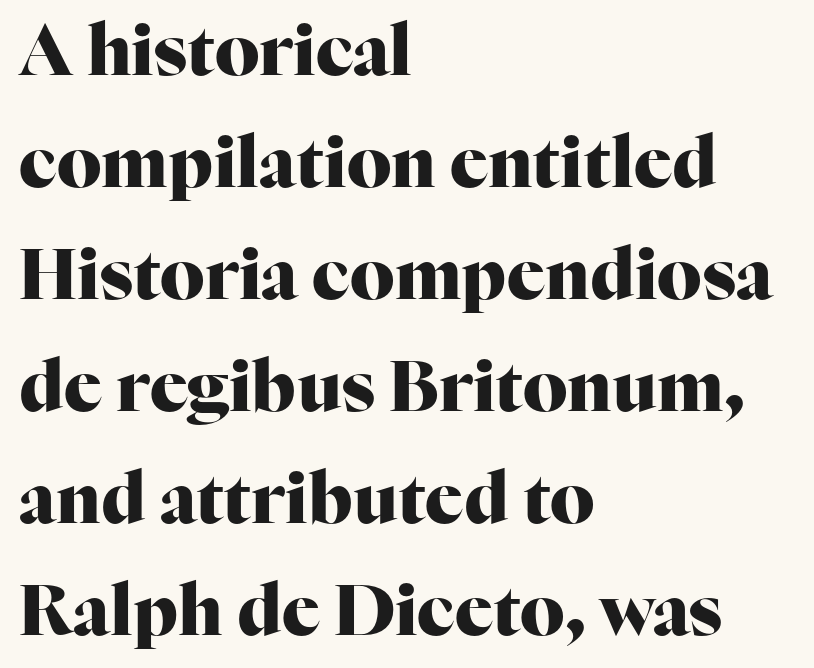
These lines sit exactly where default settings would place them. Heavy, bold letterforms. Posture: straight, roman, zero tilt. Rule under the text: the space is simply empty. Spacing verdict: proportional, widths tailored to each character. The lines in this sample share a left origin and differ only in where they stop.
